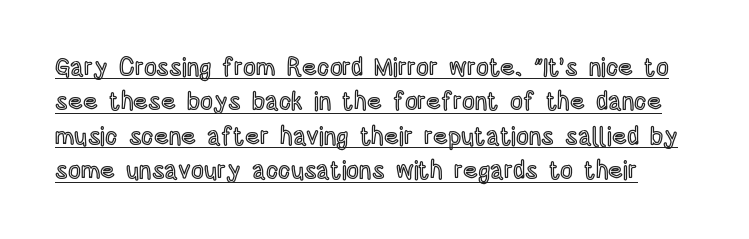
The image shows 25 px text type, upright; set normal line spacing (1.38x), normal letter spacing, underlined.
